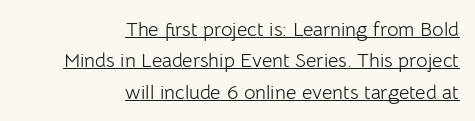
Stroke mass is kept to a normal reading level or below. Has an underline been added? It has. You could call the tracking neutral — neither tight nor loose. Italic: no, the glyphs are upright roman. Teacher's note: observe the even right margin — that is flush-right alignment.
